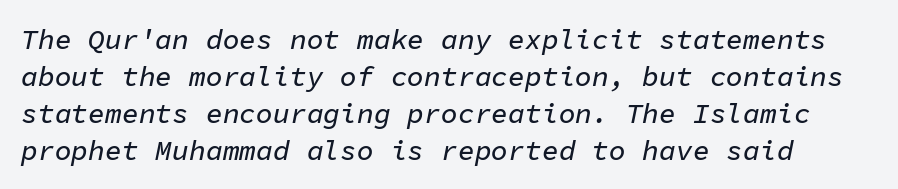
The image shows 28 px text type, italic (leaning right), monospaced; set normal line spacing (1.32x), normal letter spacing, not underlined; low stroke contrast and a medium x-height.
